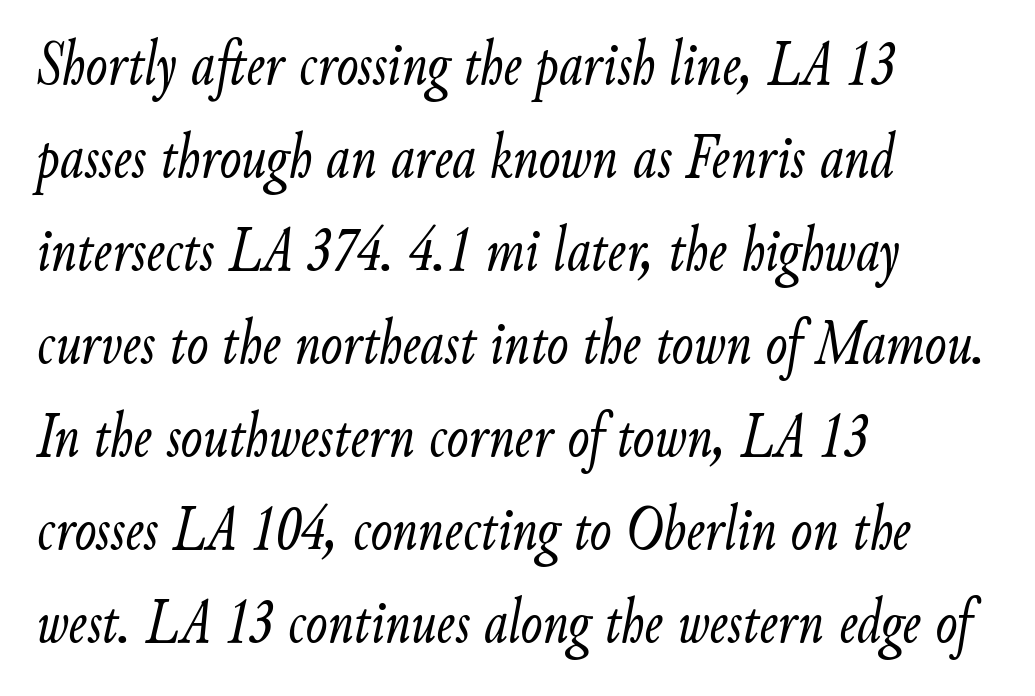
Q: Is the text bold? A: No.
Q: Is the text italic (slanted)? A: Yes, it leans right by about 9 degrees.
Q: Is the text underlined? A: No.
Q: How is the paragraph aligned? A: Left-aligned.
Q: Is the spacing between letters normal or unusually wide? A: Normal.
Q: Is the spacing between lines tight, normal or loose? A: Normal.
Q: Width (condensed, normal, or wide)? A: Condensed.
Q: Stroke contrast? A: Low.
Q: x-height? A: Small.
Q: Monospaced? A: No.
